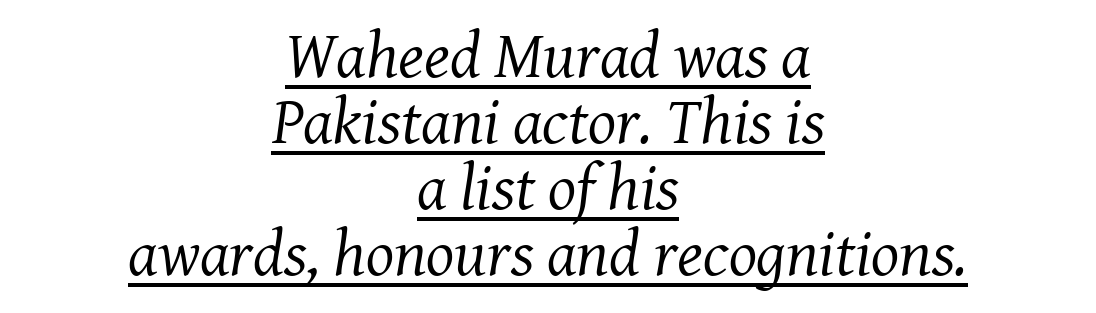
{"serif": "yes", "italic": "yes", "lean": "right", "slant_degrees": 8, "bold": "no", "weight": "regular", "width": "normal", "stroke_contrast": "medium", "x_height": "medium", "monospaced": "no", "underline": "yes", "align": "center", "line_spacing": "tight", "line_spacing_ratio": 1.0, "letter_spacing": "normal", "letter_spacing_em": 0.0, "glyph_px": 66}
